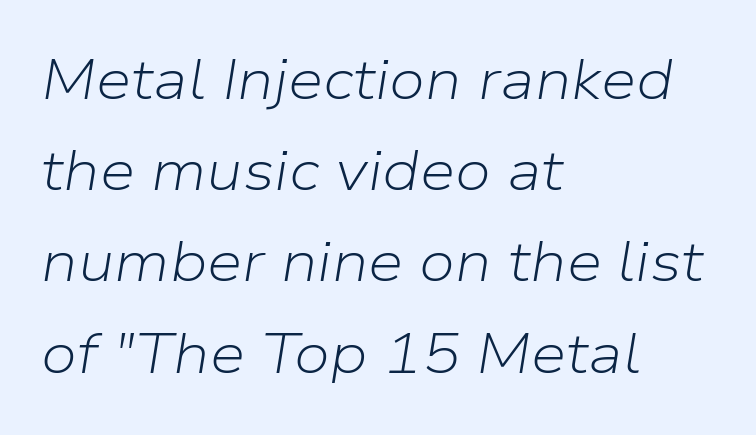
Q: Is the text bold? A: No.
Q: Is the text italic (slanted)? A: Yes, it leans right by about 9 degrees.
Q: Is the text underlined? A: No.
Q: How is the paragraph aligned? A: Left-aligned.
Q: Is the spacing between letters normal or unusually wide? A: Normal.
Q: Is the spacing between lines tight, normal or loose? A: Normal.
Q: Width (condensed, normal, or wide)? A: Normal.
Q: Stroke contrast? A: Low.
Q: x-height? A: Medium.
Q: Monospaced? A: No.
